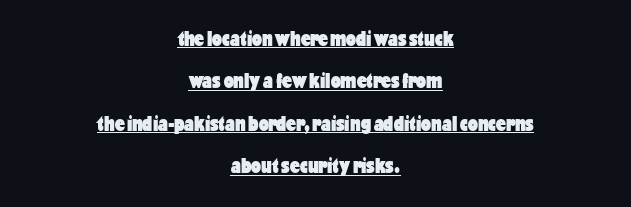
Q: Is the text bold? A: Yes.
Q: Is the text italic (slanted)? A: No, it is upright.
Q: Is the text underlined? A: Yes.
Q: How is the paragraph aligned? A: Centered.
Q: Is the spacing between letters normal or unusually wide? A: Normal.
Q: Is the spacing between lines tight, normal or loose? A: Loose.
